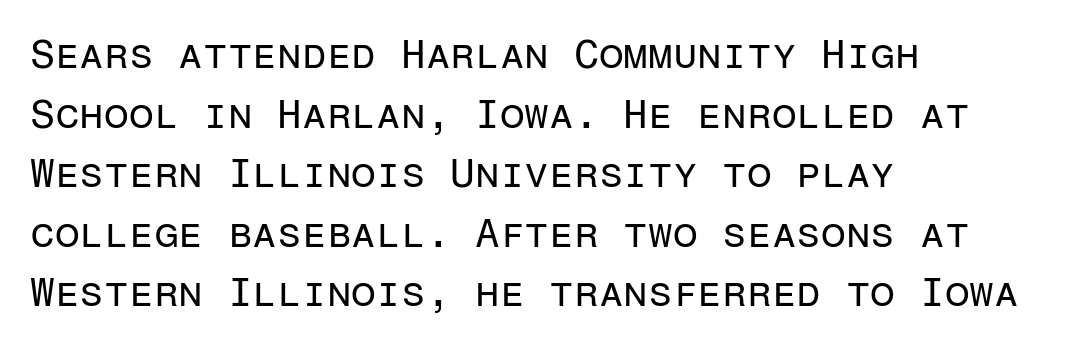
Q: Is the text bold? A: No.
Q: Is the text italic (slanted)? A: No, it is upright.
Q: Is the typeface a serif or a sans-serif typeface? A: Sans-serif.
Q: Is the text underlined? A: No.
Q: How is the paragraph aligned? A: Left-aligned.
Q: Is the spacing between letters normal or unusually wide? A: Normal.
Q: Is the spacing between lines tight, normal or loose? A: Normal.
Q: Width (condensed, normal, or wide)? A: Normal.
Q: Stroke contrast? A: Low.
Q: x-height? A: Medium.
Q: Monospaced? A: Yes.
